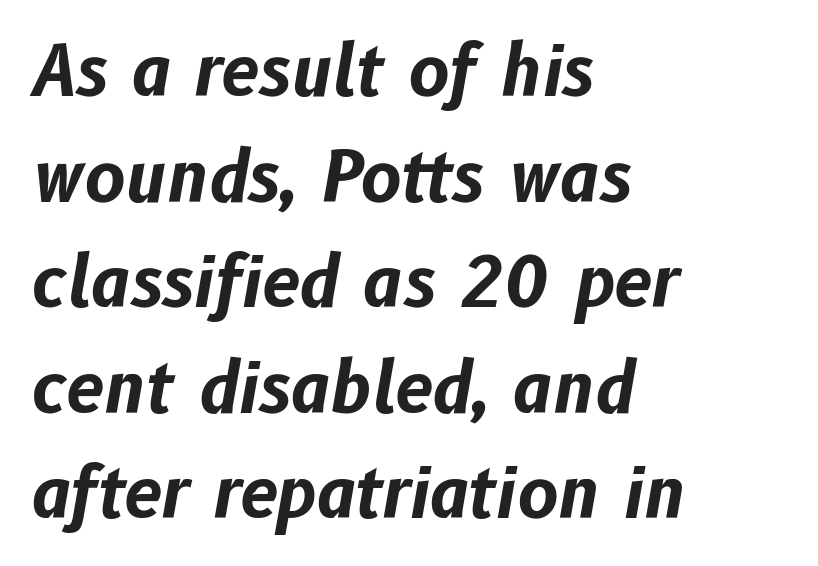
Q: Is the text bold? A: Yes.
Q: Is the text italic (slanted)? A: Yes, it leans right by about 10 degrees.
Q: Is the text underlined? A: No.
Q: How is the paragraph aligned? A: Left-aligned.
Q: Is the spacing between letters normal or unusually wide? A: Normal.
Q: Is the spacing between lines tight, normal or loose? A: Normal.
Q: Width (condensed, normal, or wide)? A: Normal.
Q: Stroke contrast? A: Low.
Q: x-height? A: Medium.
Q: Monospaced? A: No.
